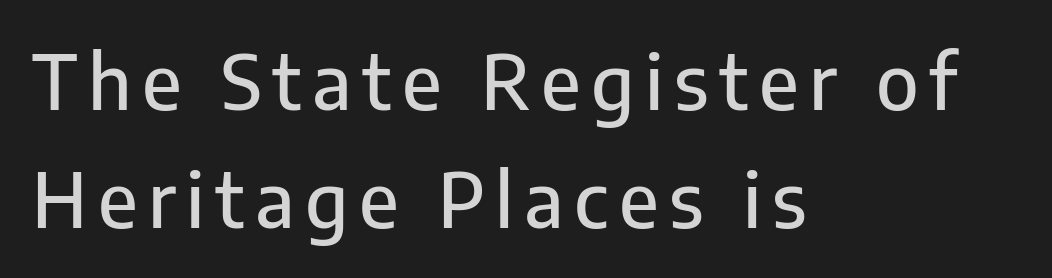
The image shows 75 px sans-serif type, upright; set left-aligned, normal line spacing (1.58x), not underlined; low stroke contrast and a medium x-height.
